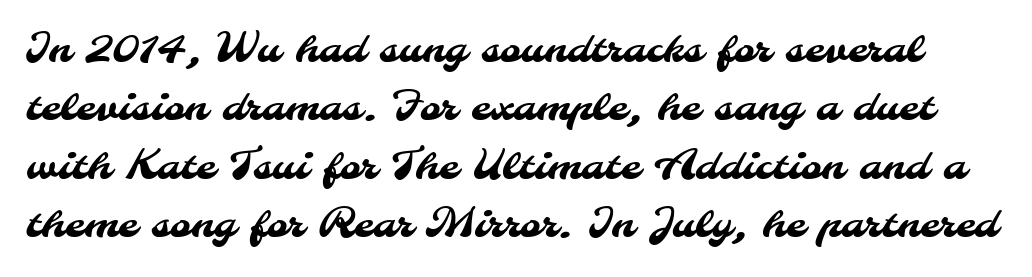
The passage shown is typed in a proportional face where columns would drift. Spacing between characters is what you'd get straight out of the box. The zone under the glyphs is completely vacant. Interline gaps are of average width in this sample. The text was rendered using a sans face with plain stroke endings.
